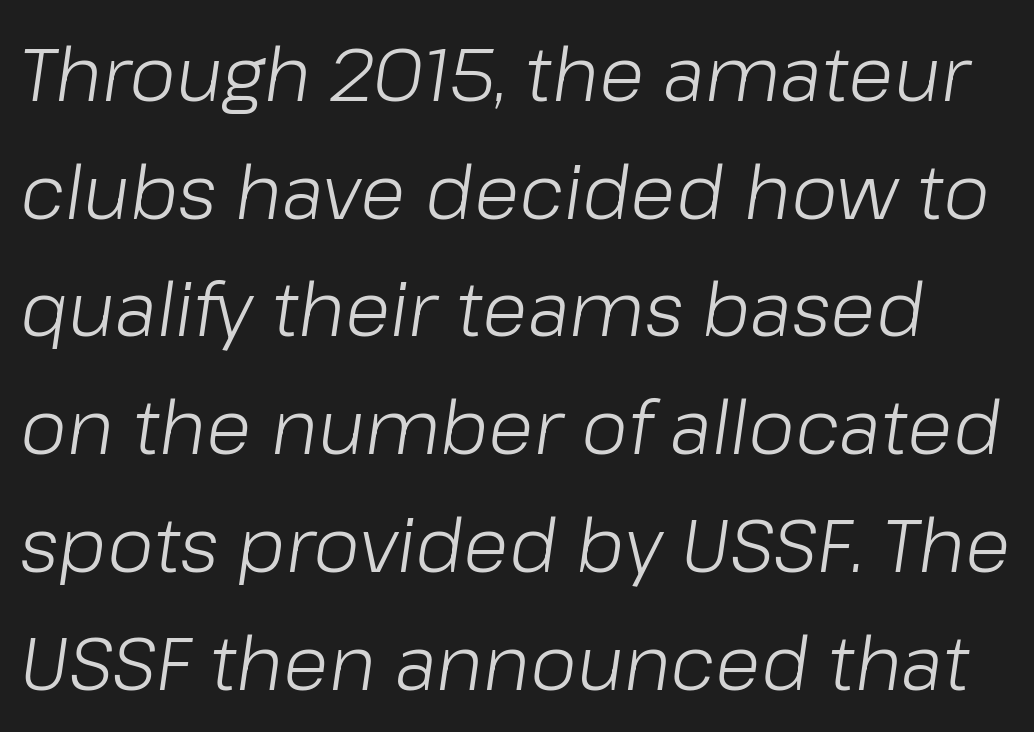
The leading is moderate, giving the passage an even texture. This sample has the flowing, uneven cadence of proportional lettering. Posture: slanted. Default kerning and tracking; the words read as compact shapes. A bare baseline throughout the passage. The typeface has the unassuming heft of standard copy or less.
